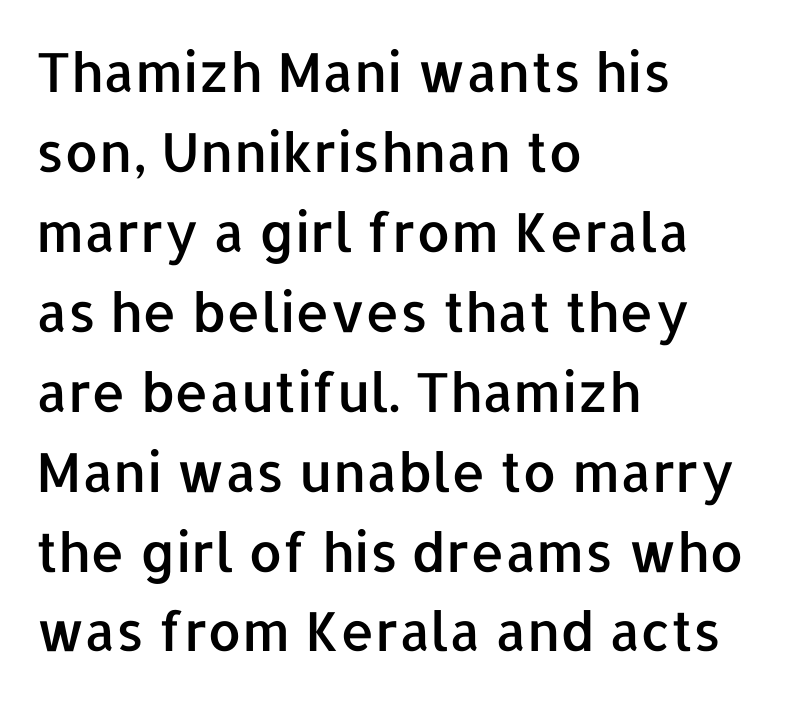
{"serif": "no", "italic": "no", "width": "normal", "stroke_contrast": "low", "x_height": "medium", "monospaced": "no", "underline": "no", "align": "left", "line_spacing": "normal", "line_spacing_ratio": 1.48, "letter_spacing": "normal", "letter_spacing_em": 0.0, "glyph_px": 54}
